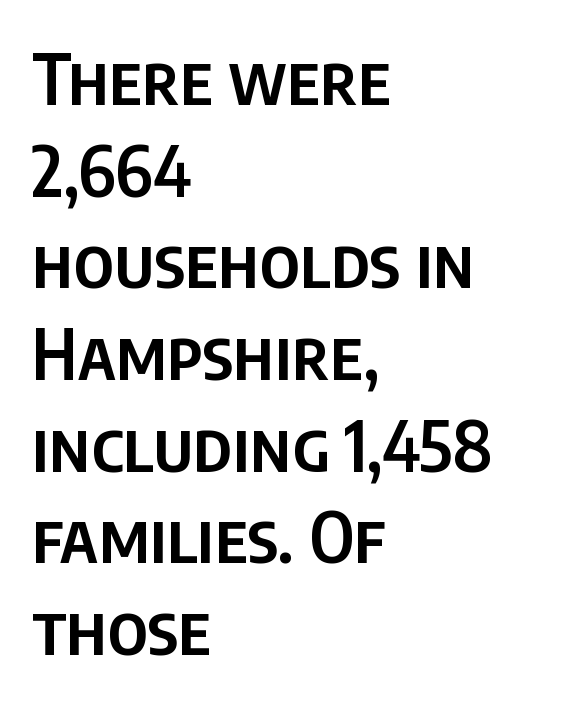
Q: Is the text bold? A: Semi-bold.
Q: Is the text italic (slanted)? A: No, it is upright.
Q: Is the typeface a serif or a sans-serif typeface? A: Sans-serif.
Q: Is the text underlined? A: No.
Q: How is the paragraph aligned? A: Left-aligned.
Q: Is the spacing between letters normal or unusually wide? A: Normal.
Q: Is the spacing between lines tight, normal or loose? A: Normal.
Q: Width (condensed, normal, or wide)? A: Condensed.
Q: Stroke contrast? A: Low.
Q: x-height? A: Large.
Q: Monospaced? A: No.
